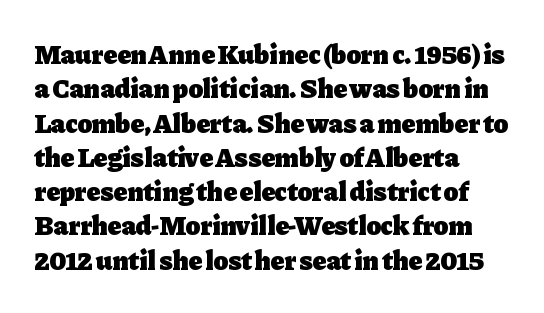
The image shows 27 px bold type, upright; set left-aligned, normal line spacing (1.27x), normal letter spacing, not underlined.
